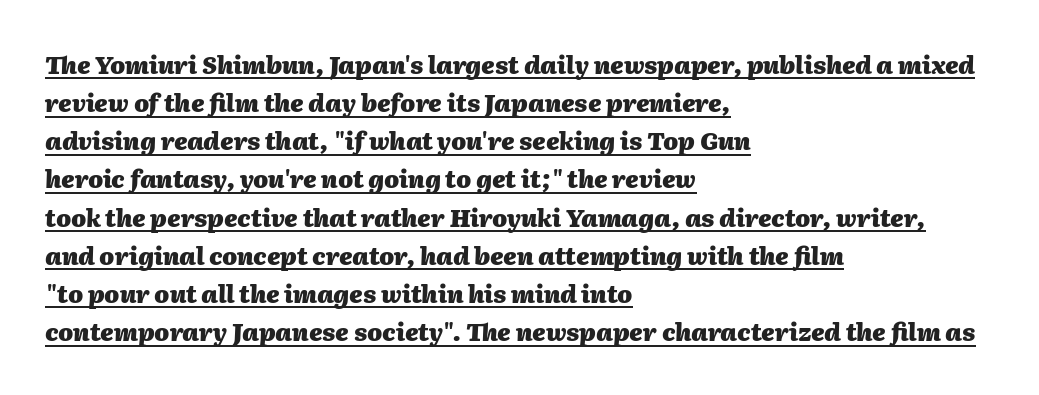
The image shows 24 px bold type, italic (leaning right); set left-aligned, normal line spacing (1.59x), normal letter spacing, underlined.
